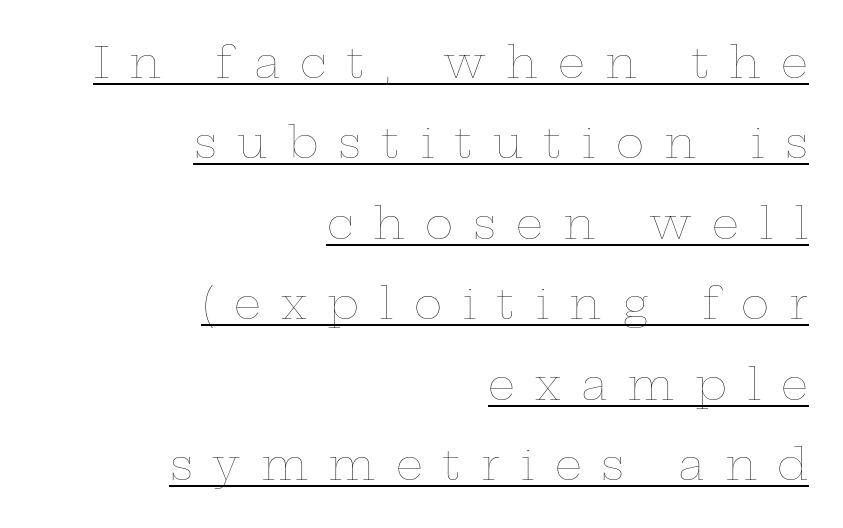
Q: Is the text bold? A: No.
Q: Is the text italic (slanted)? A: No, it is upright.
Q: Is the text underlined? A: Yes.
Q: How is the paragraph aligned? A: Right-aligned.
Q: Is the spacing between letters normal or unusually wide? A: Unusually wide.
Q: Width (condensed, normal, or wide)? A: Wide.
Q: Stroke contrast? A: Low.
Q: x-height? A: Medium.
Q: Monospaced? A: No.
